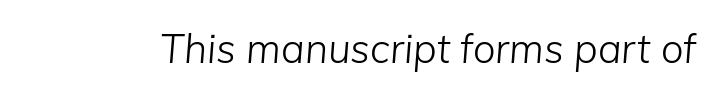
Q: Is the text bold? A: No.
Q: Is the text italic (slanted)? A: Yes, it leans right by about 5 degrees.
Q: Is the text underlined? A: No.
Q: Is the spacing between letters normal or unusually wide? A: Normal.
Q: Width (condensed, normal, or wide)? A: Normal.
Q: Stroke contrast? A: Low.
Q: x-height? A: Medium.
Q: Monospaced? A: No.
